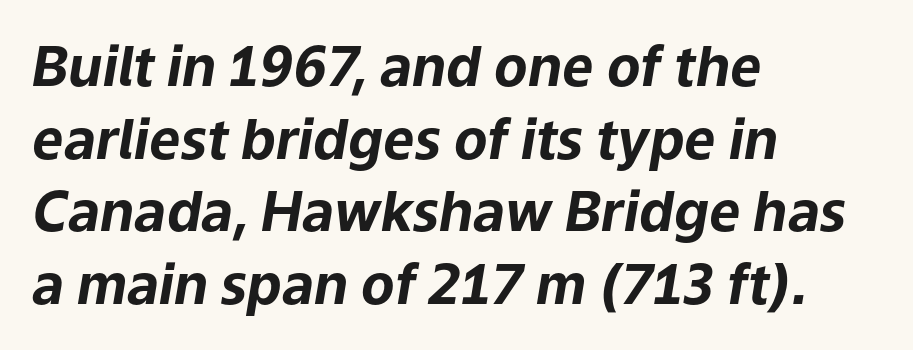
Typesetter's note: full bold, strokes at maximum text heaviness. Here the designer chose a conventional face with non-uniform glyph widths. Inter-character spacing is left at the font's built-in metrics. Type without underlining. Reading down the column, the eye jumps a familiar distance to each next line. The rendering anchors every line to the left-hand side.
